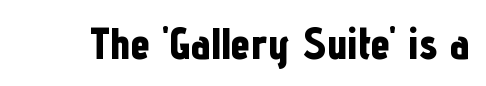
The font's upright variant was chosen for this text. The letters sit at their default tracking, neither squeezed nor spread. Weight check: bold — yes, fully. The glyphs in this specimen are sans serif. Letters rest on an invisible, unmarked baseline.
